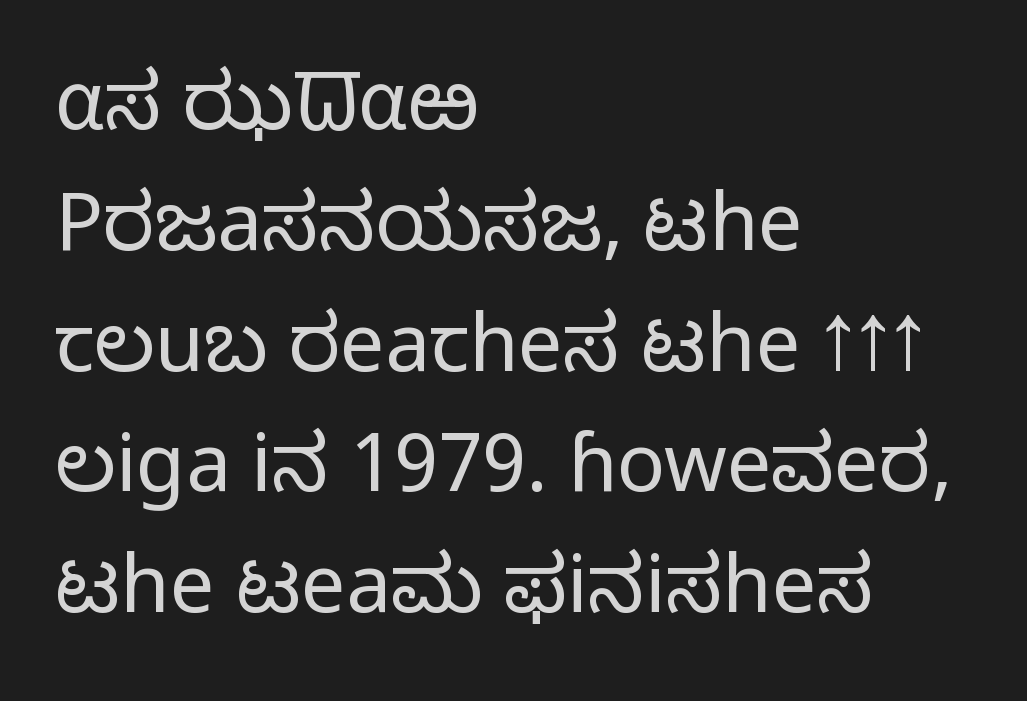
A normal amount of white space separates one row of letters from the next. A typesetter would call this proportional, since set widths differ per character. These lines are composed in type without serifs. The words here are not underlined.
